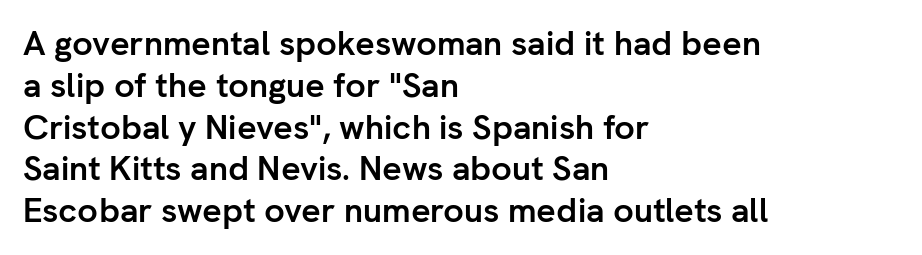
Every stem runs plumb, perpendicular to the baseline. Note the varied advance widths — an 'i' is clearly narrower than an 'm'. What stands out about the letter spacing? Nothing — it is the standard amount. The glyphs are unaccompanied by any horizontal stroke below them. The passage shown is emphatically bold.
